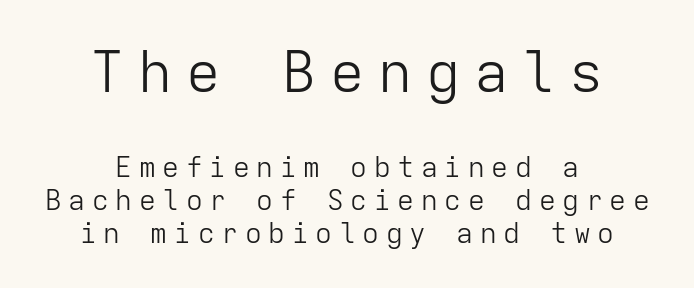
Q: Is the text bold? A: No.
Q: Is the text italic (slanted)? A: No, it is upright.
Q: Is the typeface a serif or a sans-serif typeface? A: Sans-serif.
Q: Is the text underlined? A: No.
Q: How is the paragraph aligned? A: Centered.
Q: Is the spacing between letters normal or unusually wide? A: Unusually wide.
Q: Which block of text is set in a larger size, the first (top) or the second (bottom)? A: The first (top) one.
Q: Width (condensed, normal, or wide)? A: Normal.
Q: Stroke contrast? A: Low.
Q: x-height? A: Medium.
Q: Monospaced? A: Yes.
